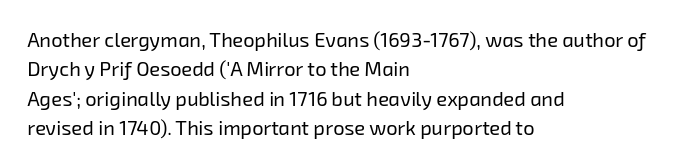
Q: Is the text bold? A: No.
Q: Is the text underlined? A: No.
Q: How is the paragraph aligned? A: Left-aligned.
Q: Is the spacing between letters normal or unusually wide? A: Normal.
Q: Is the spacing between lines tight, normal or loose? A: Normal.
